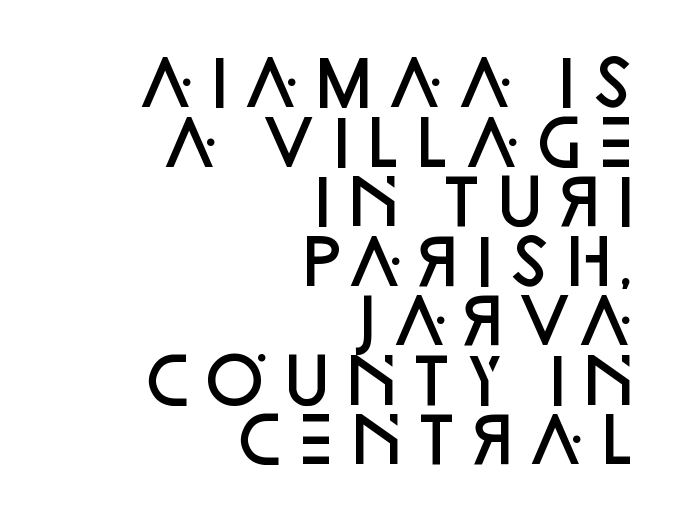
The image shows 62 px semibold sans-serif type, upright; set right-aligned, tight line spacing (0.96x), normal letter spacing, not underlined; low stroke contrast and a large x-height.
